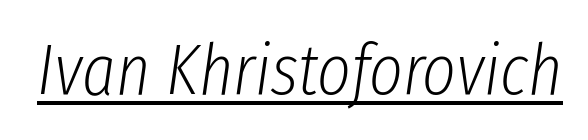
Q: Is the text bold? A: No.
Q: Is the text italic (slanted)? A: Yes, it leans right by about 8 degrees.
Q: Is the text underlined? A: Yes.
Q: Is the spacing between letters normal or unusually wide? A: Normal.
Q: Width (condensed, normal, or wide)? A: Condensed.
Q: Stroke contrast? A: Low.
Q: x-height? A: Medium.
Q: Monospaced? A: No.
